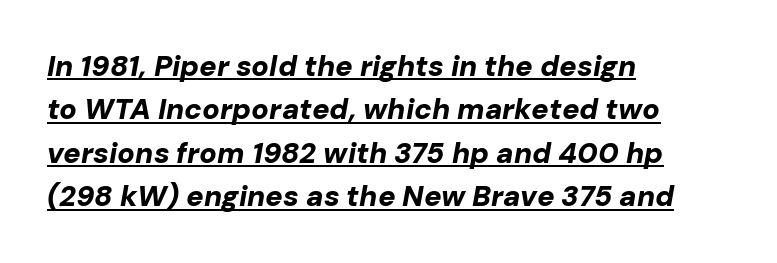
The image shows 29 px bold type, italic (leaning right); set left-aligned, normal line spacing (1.5x), normal letter spacing, underlined; low stroke contrast and a medium x-height.
